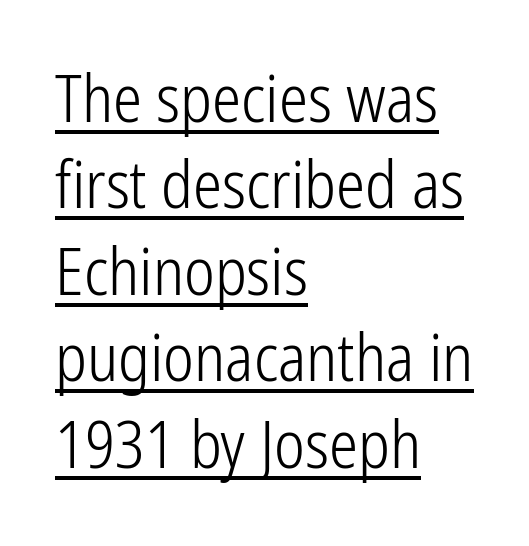
{"serif": "no", "italic": "no", "bold": "no", "weight": "light", "width": "condensed", "stroke_contrast": "low", "x_height": "medium", "monospaced": "no", "underline": "yes", "align": "left", "line_spacing": "normal", "line_spacing_ratio": 1.33, "letter_spacing": "normal", "letter_spacing_em": 0.0, "glyph_px": 65}
